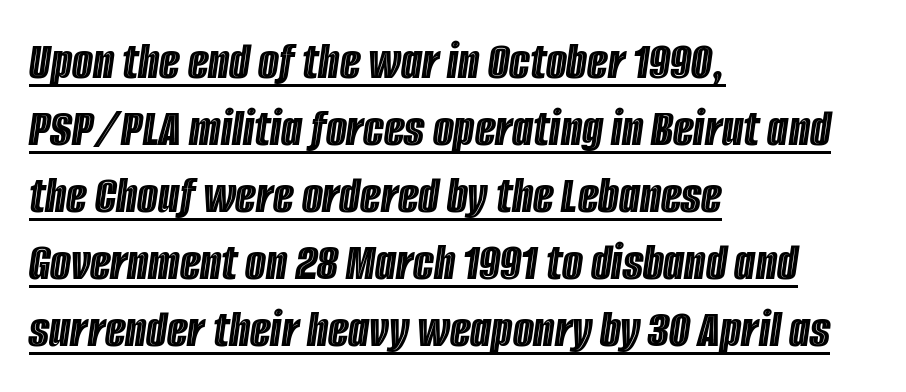
Q: Is the text italic (slanted)? A: Yes, it leans right by about 8 degrees.
Q: Is the text underlined? A: Yes.
Q: How is the paragraph aligned? A: Left-aligned.
Q: Is the spacing between letters normal or unusually wide? A: Normal.
Q: Width (condensed, normal, or wide)? A: Condensed.
Q: x-height? A: Large.
Q: Monospaced? A: No.
